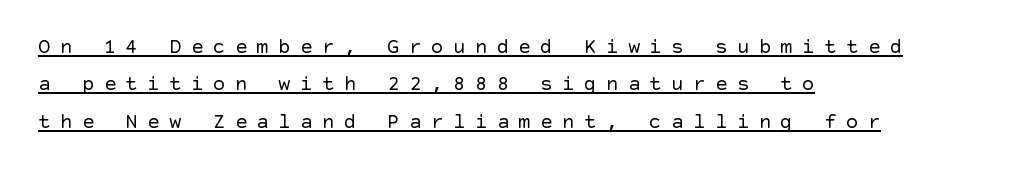
When letters stand straight like this, we call the style roman or upright. A quiet, ordinary-to-light weight characterises the typeface. The setting favours the left margin, as ordinary paragraphs usually do. The rendering uses the underline text-decoration. Substantial extra tracking has been applied to these lines.
